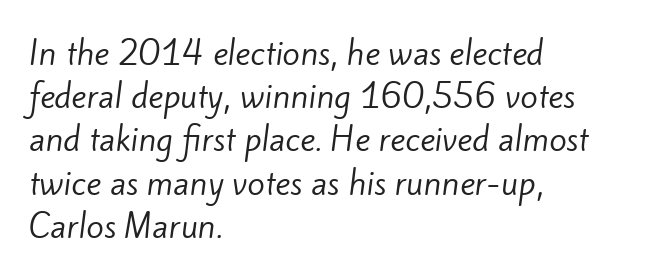
The image shows 32 px regular-weight sans-serif type; set left-aligned, normal line spacing (1.35x), normal letter spacing, not underlined; low stroke contrast and a small x-height.
